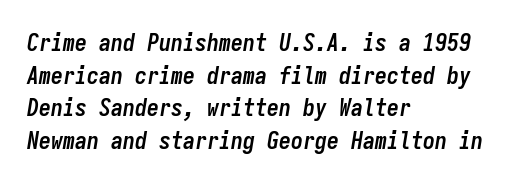
The vertical gap from one line to the next is medium. The foot of each line stays bare and open. There is no visible air inserted between adjacent glyphs. In terms of weight, the rendering is a true, heavy bold. The glyphs look as if they've been sheared to an angle.
